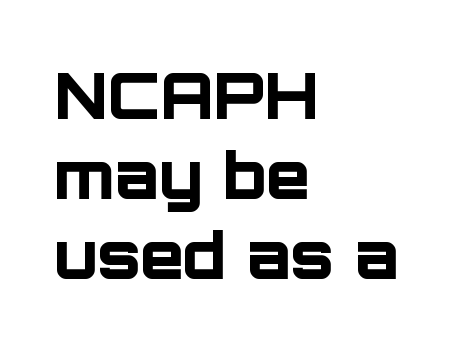
Q: Is the text bold? A: Yes.
Q: Is the text italic (slanted)? A: No, it is upright.
Q: Is the typeface a serif or a sans-serif typeface? A: Sans-serif.
Q: Is the text underlined? A: No.
Q: How is the paragraph aligned? A: Left-aligned.
Q: Is the spacing between letters normal or unusually wide? A: Normal.
Q: Is the spacing between lines tight, normal or loose? A: Normal.
Q: Width (condensed, normal, or wide)? A: Normal.
Q: Stroke contrast? A: Low.
Q: x-height? A: Large.
Q: Monospaced? A: No.
